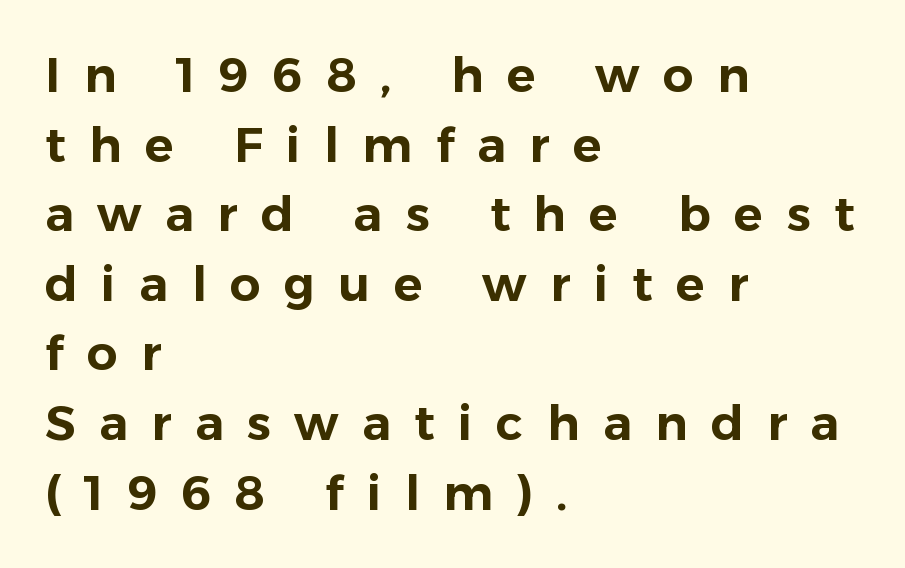
Q: Is the text italic (slanted)? A: No, it is upright.
Q: Is the typeface a serif or a sans-serif typeface? A: Sans-serif.
Q: Is the text underlined? A: No.
Q: How is the paragraph aligned? A: Left-aligned.
Q: Is the spacing between letters normal or unusually wide? A: Unusually wide.
Q: Is the spacing between lines tight, normal or loose? A: Normal.
Q: Width (condensed, normal, or wide)? A: Normal.
Q: Stroke contrast? A: Low.
Q: x-height? A: Medium.
Q: Monospaced? A: No.
